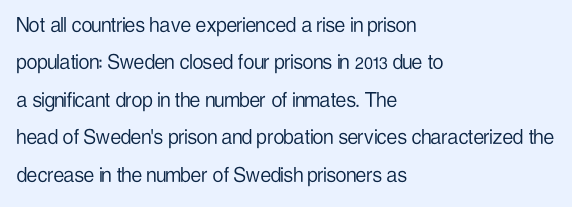
Evenly set lines give the paragraph a standard silhouette. Here the glyphs are tracked normally, forming tight word shapes. Rule under the text: the space is simply empty. Italic? Not at all — the glyphs are vertical. These glyphs show unthickened strokes, regular width or finer.
